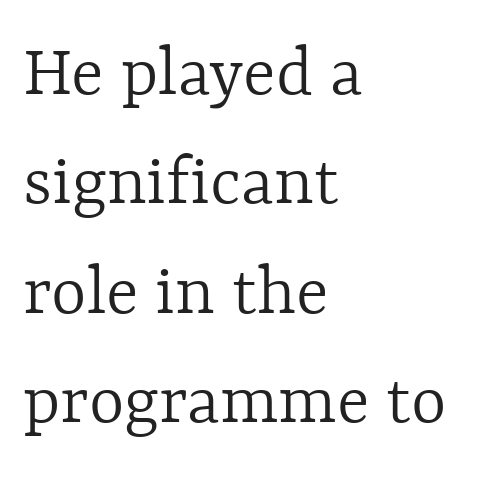
Q: Is the text bold? A: No.
Q: Is the text italic (slanted)? A: No, it is upright.
Q: Is the text underlined? A: No.
Q: How is the paragraph aligned? A: Left-aligned.
Q: Is the spacing between letters normal or unusually wide? A: Normal.
Q: Is the spacing between lines tight, normal or loose? A: Normal.
Q: Width (condensed, normal, or wide)? A: Normal.
Q: x-height? A: Medium.
Q: Monospaced? A: No.
